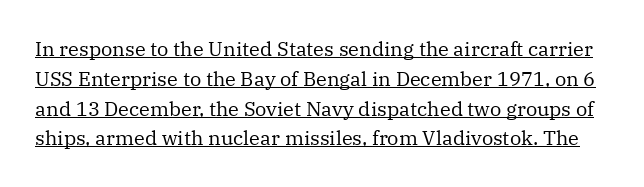
The image shows 20 px text type, upright; set normal line spacing (1.49x), normal letter spacing, underlined.
